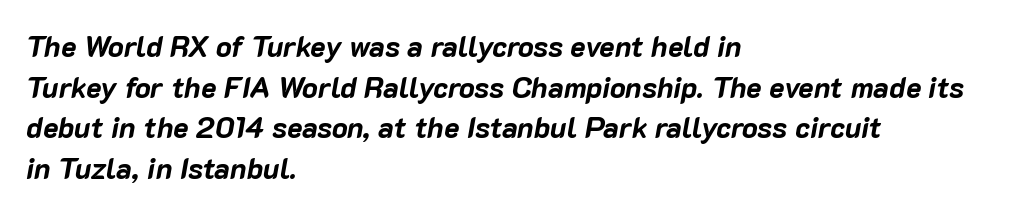
Q: Is the text bold? A: Yes.
Q: Is the text italic (slanted)? A: Yes, it leans right by about 10 degrees.
Q: Is the text underlined? A: No.
Q: How is the paragraph aligned? A: Left-aligned.
Q: Is the spacing between letters normal or unusually wide? A: Normal.
Q: Is the spacing between lines tight, normal or loose? A: Normal.
Q: Width (condensed, normal, or wide)? A: Normal.
Q: Stroke contrast? A: Low.
Q: x-height? A: Medium.
Q: Monospaced? A: No.
